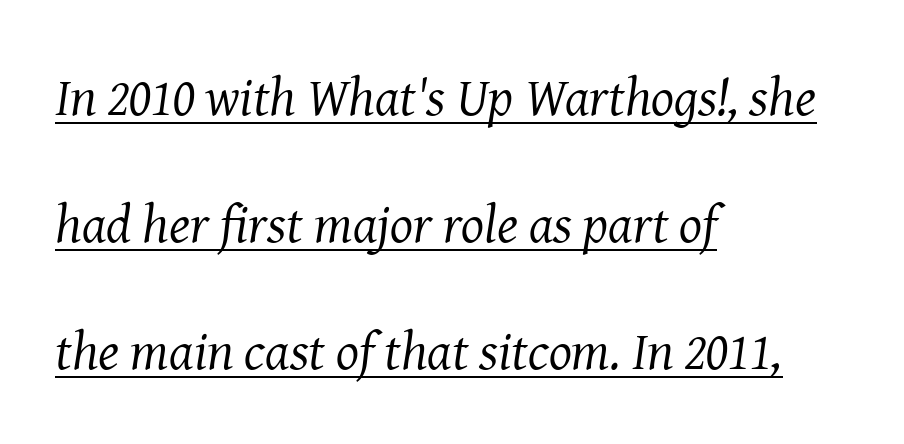
Small tapered or slab feet sit at the stroke ends, so this counts as serif. One glance says open: line gaps are wider than usual. Yep, that's italic — everything's leaning. No extra ink here — the face is not bold. You could not count columns in this text — the font is proportionally spaced.
